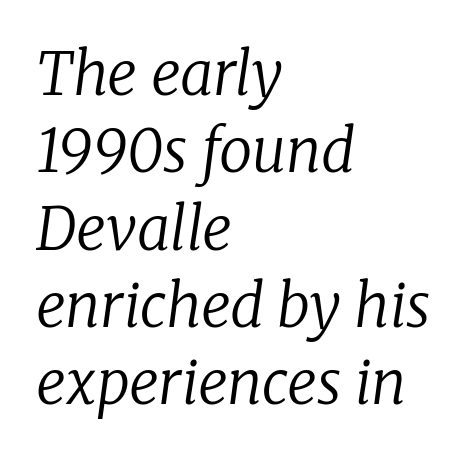
{"serif": "yes", "italic": "yes", "lean": "right", "slant_degrees": 8, "bold": "no", "weight": "regular", "width": "normal", "stroke_contrast": "low", "x_height": "medium", "monospaced": "no", "underline": "no", "align": "left", "line_spacing": "normal", "line_spacing_ratio": 1.31, "letter_spacing": "normal", "letter_spacing_em": 0.0, "glyph_px": 59}
